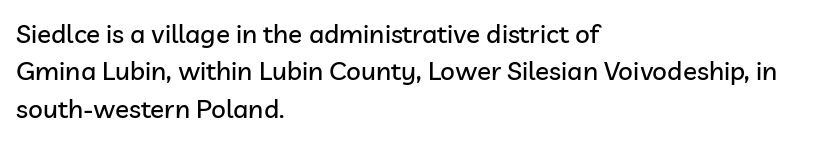
{"italic": "no", "underline": "no", "align": "left", "line_spacing": "normal", "line_spacing_ratio": 1.44, "letter_spacing": "normal", "letter_spacing_em": 0.0, "glyph_px": 26}
